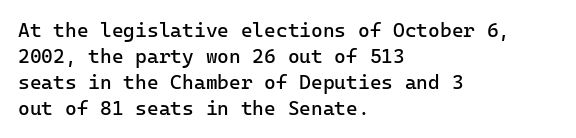
Q: Is the text bold? A: No.
Q: Is the text italic (slanted)? A: No, it is upright.
Q: Is the text underlined? A: No.
Q: How is the paragraph aligned? A: Left-aligned.
Q: Is the spacing between letters normal or unusually wide? A: Normal.
Q: Is the spacing between lines tight, normal or loose? A: Normal.
